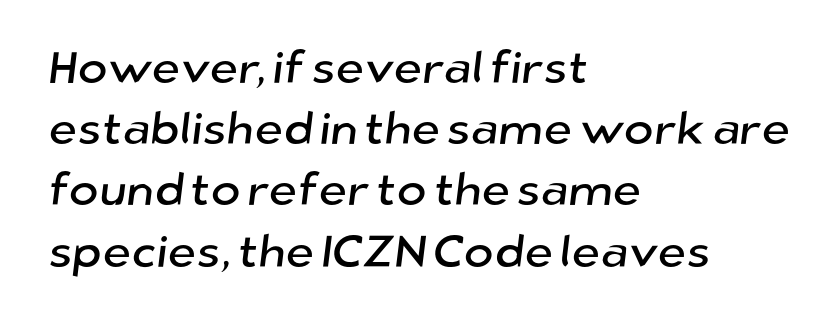
The image shows 45 px sans-serif type; set left-aligned, normal line spacing (1.36x), normal letter spacing, not underlined; low stroke contrast and a medium x-height.
